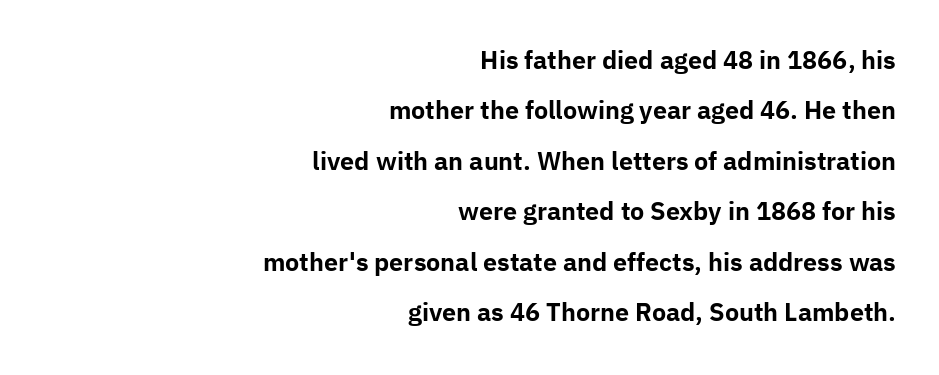
The image shows 24 px bold type, upright; set right-aligned, loose line spacing (2.1x), normal letter spacing, not underlined.
